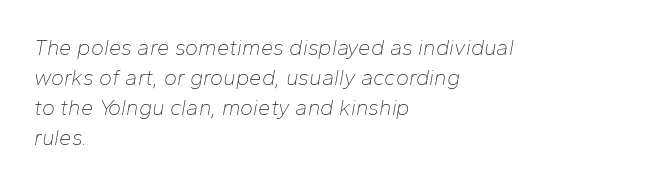
Counters stay open thanks to moderate or lighter strokes. Line starts are locked; line ends wander. The face used here has a pronounced slope to its letters. Interline gaps are of average width in this sample.
